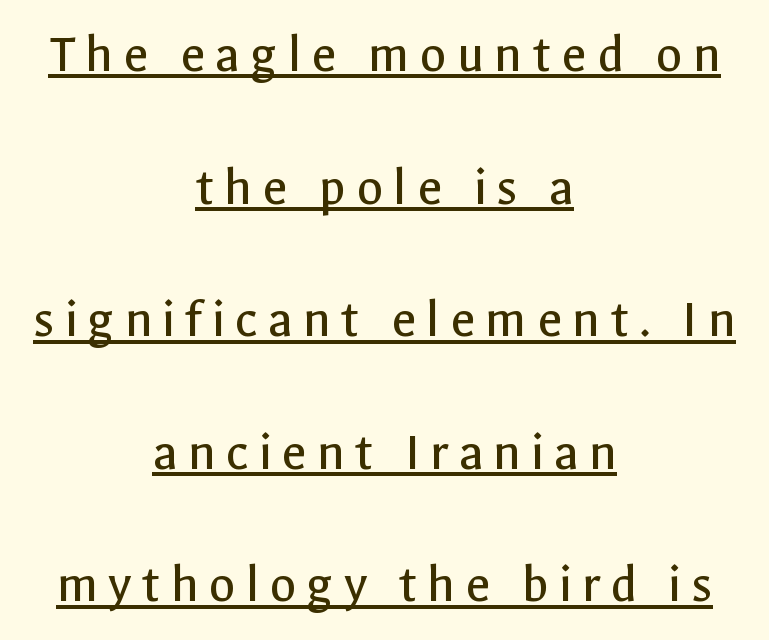
The image shows 55 px regular-weight sans-serif type, upright; set centered, loose line spacing (2.41x), underlined; a medium x-height.
